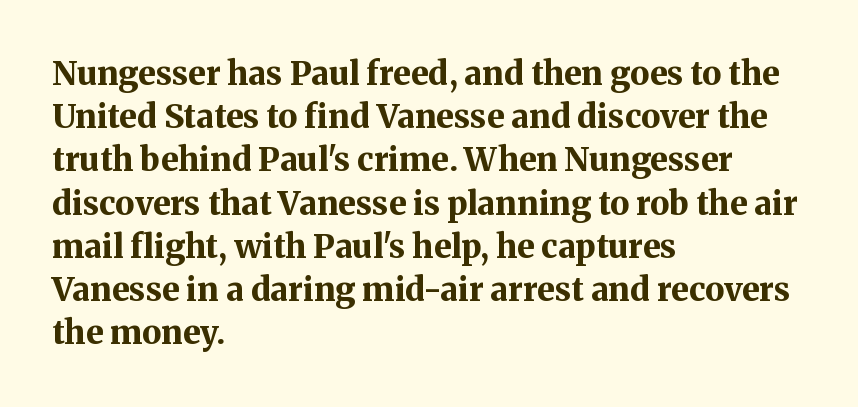
The image shows 33 px bold serif type, upright; set left-aligned, normal line spacing (1.31x), normal letter spacing, not underlined; medium stroke contrast and a medium x-height.
